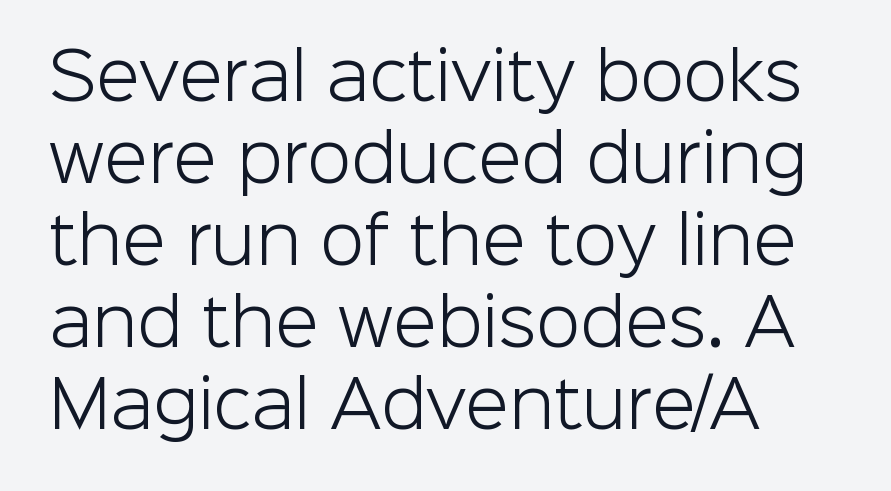
The image shows 64 px light sans-serif type, upright; set left-aligned, normal line spacing (1.28x), normal letter spacing, not underlined; low stroke contrast and a medium x-height.
